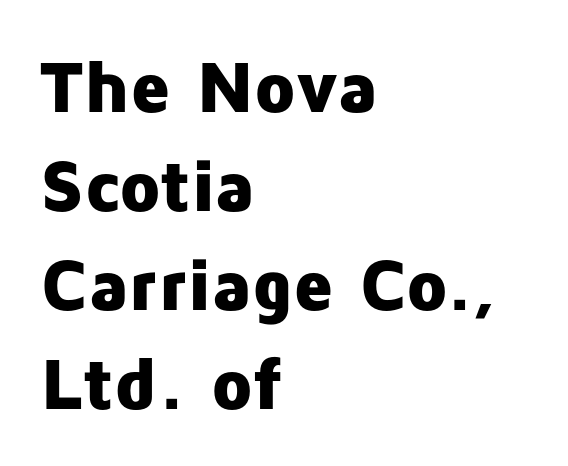
The rendering shows plain stroke endings on the letterforms — a sans-serif design. What weight is shown? A full bold with thick strokes. Unlike italic type, these characters show no tilt at all. The string is rendered with underlining switched off. Characters follow at the spacing the type designer built in.
